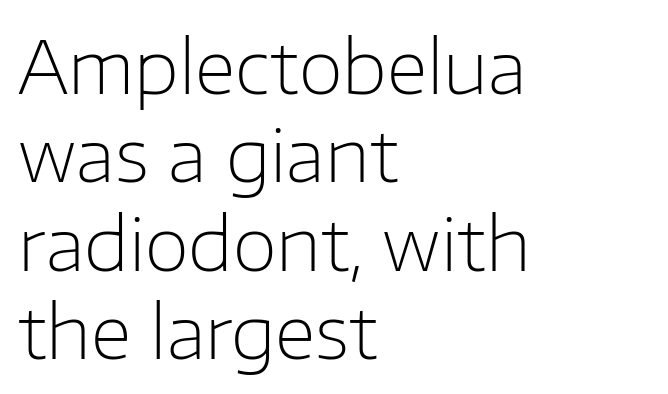
A typesetter would mark this as roman, not italic. These lines are rendered in a variable-pitch font. Rule under the text: the space is simply empty. Tracking here is standard; glyphs follow each other at the usual distance. Typographically, this falls in the sans-serif category.
